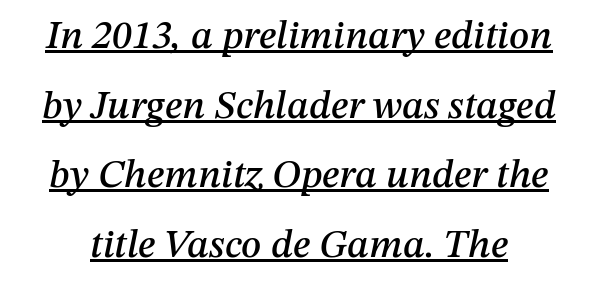
Q: Is the text italic (slanted)? A: Yes, it leans right by about 12 degrees.
Q: Is the text underlined? A: Yes.
Q: Is the spacing between letters normal or unusually wide? A: Normal.
Q: Width (condensed, normal, or wide)? A: Normal.
Q: Stroke contrast? A: Medium.
Q: x-height? A: Medium.
Q: Monospaced? A: No.
